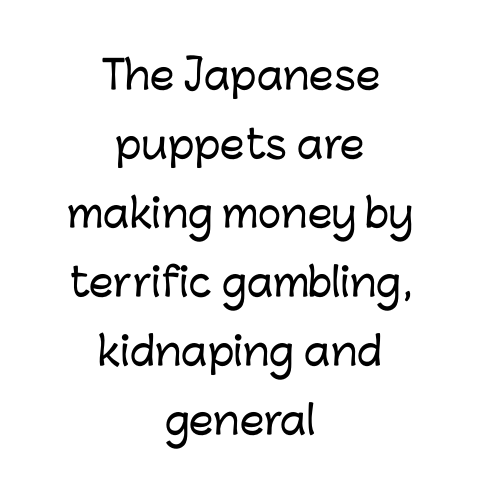
Bare-footed words on every line. The passage shown is typed in a proportional face where columns would drift. These lines stack symmetrically, like a column narrowing and widening about its center. Unlike a traditional serif, this face leaves its strokes unadorned.
